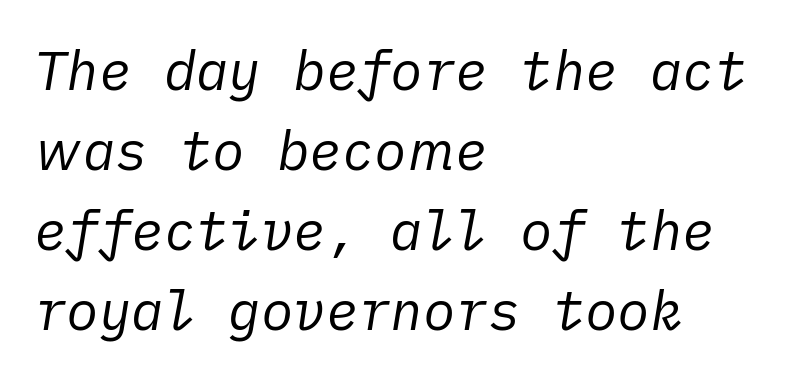
The image shows 54 px regular-weight type, italic (leaning right); set left-aligned, normal line spacing (1.48x), normal letter spacing, not underlined; low stroke contrast and a medium x-height.
